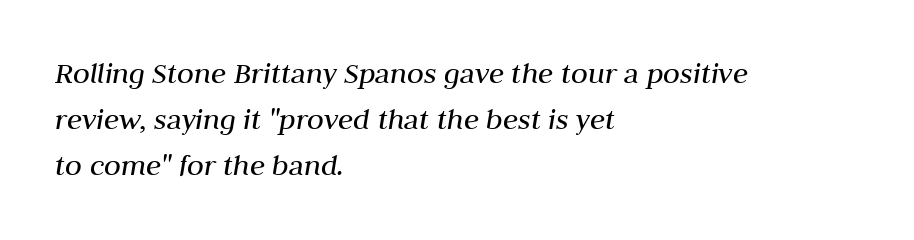
{"italic": "yes", "lean": "right", "slant_degrees": 10, "bold": "no", "weight": "regular", "width": "normal", "stroke_contrast": "medium", "x_height": "medium", "monospaced": "no", "underline": "no", "align": "left", "line_spacing": "normal", "line_spacing_ratio": 1.49, "letter_spacing": "normal", "letter_spacing_em": 0.0, "glyph_px": 31}
